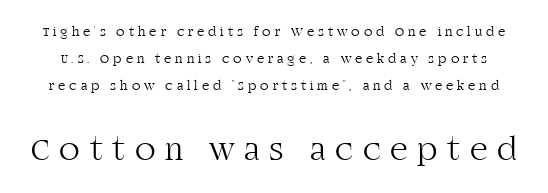
Q: Is the text bold? A: No.
Q: Is the text italic (slanted)? A: No, it is upright.
Q: Is the typeface a serif or a sans-serif typeface? A: Serif.
Q: Is the text underlined? A: No.
Q: Is the spacing between letters normal or unusually wide? A: Unusually wide.
Q: Is the spacing between lines tight, normal or loose? A: Loose.
Q: Which block of text is set in a larger size, the first (top) or the second (bottom)? A: The second (bottom) one.
Q: Width (condensed, normal, or wide)? A: Normal.
Q: Stroke contrast? A: High.
Q: x-height? A: Large.
Q: Monospaced? A: No.
